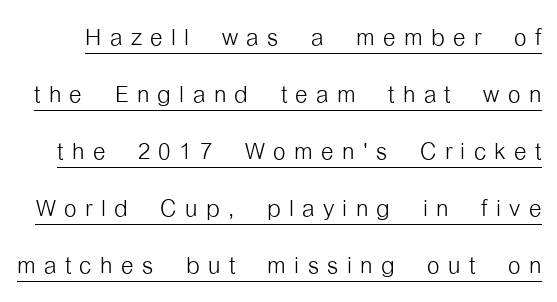
Unbolded letterforms with no extra heft. Varying glyph widths throughout — classic text-font behaviour. Serifs: no, the terminals of the letterforms are clean. Unlike italic type, these characters show no tilt at all. Characters follow at a spacing far wider than the type designer built in.
